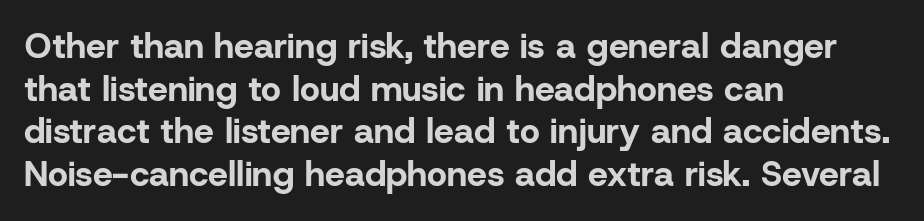
Q: Is the text bold? A: Yes.
Q: Is the text italic (slanted)? A: No, it is upright.
Q: Is the typeface a serif or a sans-serif typeface? A: Sans-serif.
Q: Is the text underlined? A: No.
Q: How is the paragraph aligned? A: Left-aligned.
Q: Is the spacing between letters normal or unusually wide? A: Normal.
Q: Width (condensed, normal, or wide)? A: Normal.
Q: Stroke contrast? A: Low.
Q: x-height? A: Medium.
Q: Monospaced? A: No.
